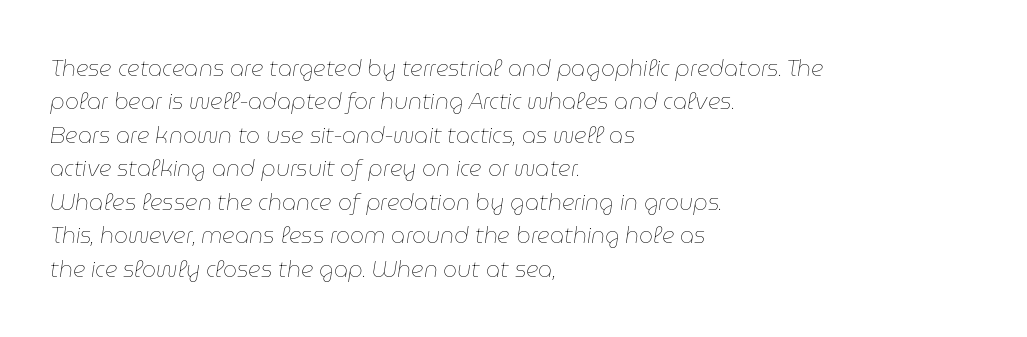
The image shows 22 px text type, italic (leaning right); set left-aligned, normal line spacing (1.52x), normal letter spacing, not underlined.
